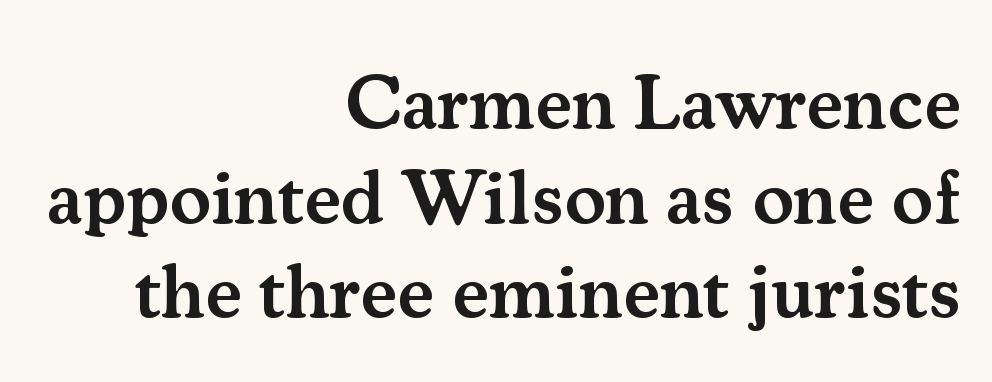
Rendered with straight, roman letterforms. These lines carry some extra weight — a demibold, not a full bold. Short and long lines alike share a common ending point at right. Type style note: has serifs.
